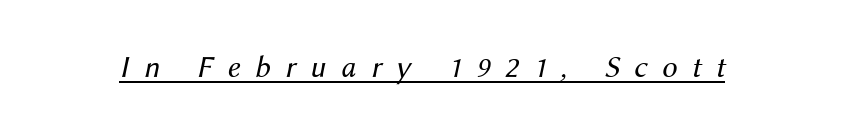
In designer terms, the underline attribute is active on this setting. The letterforms sit at book weight or below. Yep, that's italic — everything's leaning. You could not count columns in this text — the font is proportionally spaced. What stands out about the letter spacing? Its width — letters are far apart.
